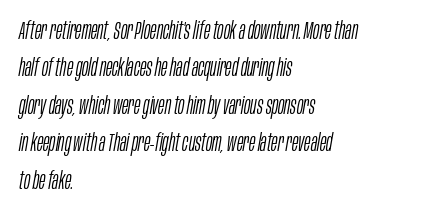
{"italic": "yes", "lean": "right", "slant_degrees": 10, "bold": "no", "underline": "no", "align": "left", "line_spacing": "normal", "line_spacing_ratio": 1.56, "letter_spacing": "normal", "letter_spacing_em": 0.0, "glyph_px": 24}
